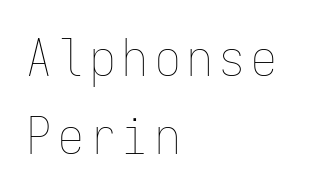
{"italic": "no", "bold": "no", "weight": "thin", "width": "condensed", "stroke_contrast": "low", "x_height": "medium", "monospaced": "yes", "underline": "no", "align": "left", "line_spacing": "normal", "line_spacing_ratio": 1.52, "glyph_px": 51}
